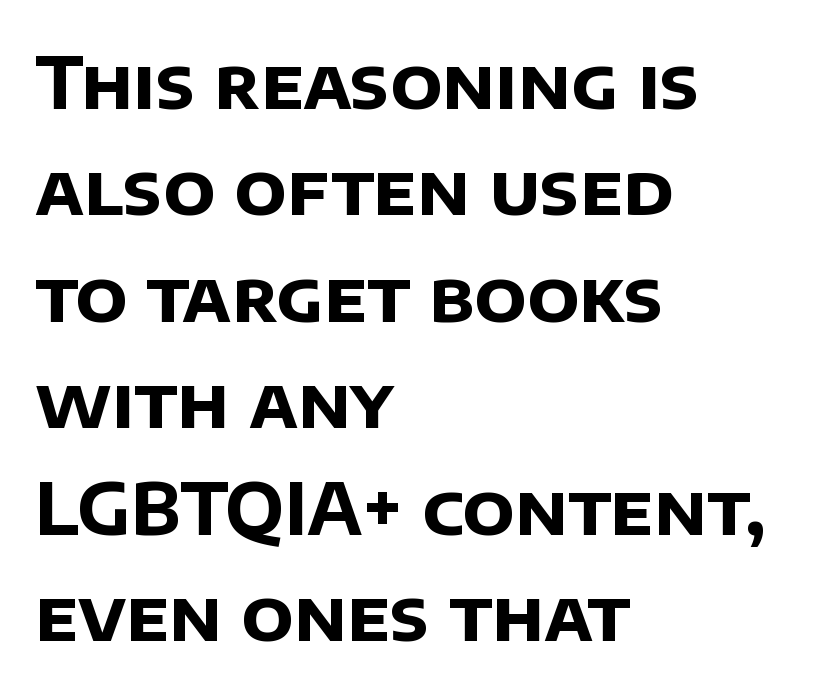
The image shows 71 px bold sans-serif type; set left-aligned, normal line spacing (1.5x), normal letter spacing, not underlined; low stroke contrast and a large x-height.
